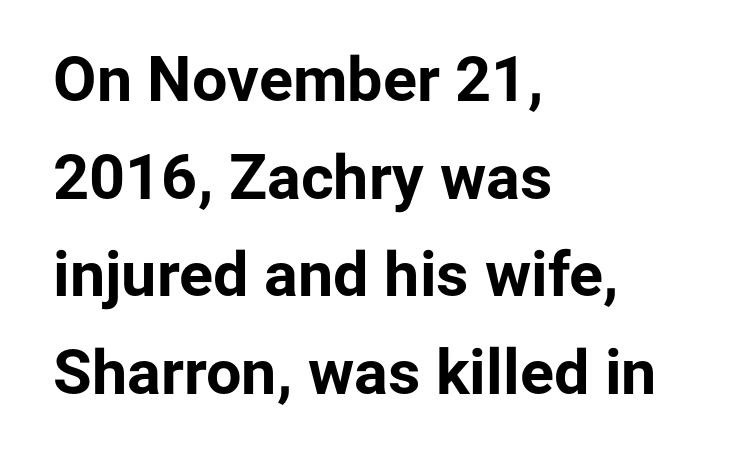
{"serif": "no", "italic": "no", "bold": "yes", "weight": "bold", "width": "normal", "stroke_contrast": "low", "x_height": "medium", "monospaced": "no", "underline": "no", "align": "left", "line_spacing": "normal", "line_spacing_ratio": 1.55, "letter_spacing": "normal", "letter_spacing_em": 0.0, "glyph_px": 63}
